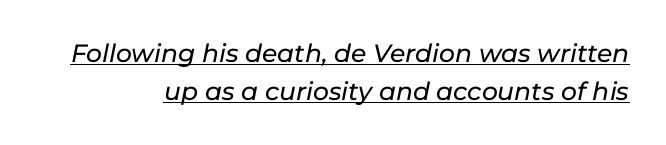
{"italic": "yes", "lean": "right", "slant_degrees": 11, "underline": "yes", "line_spacing": "normal", "line_spacing_ratio": 1.53, "letter_spacing": "normal", "letter_spacing_em": 0.0, "glyph_px": 25}
